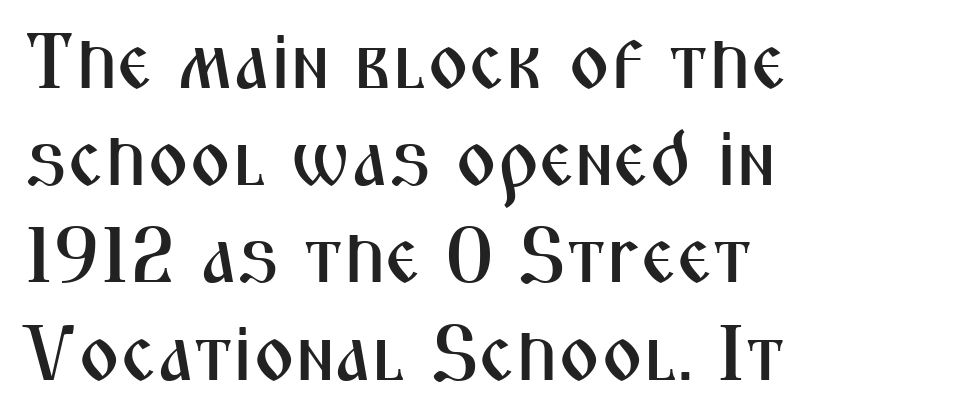
The image shows 79 px condensed sans-serif type, upright; set left-aligned, line spacing 1.23x, normal letter spacing, not underlined; medium stroke contrast and a medium x-height.
